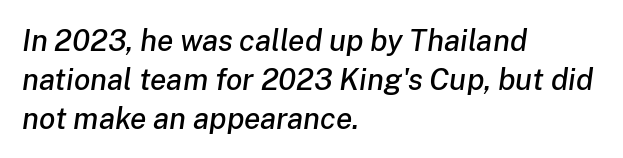
Compared with typical paragraphs, the rows here are spaced about the same. This rendering leaves character spacing at its baseline value. Looks like regular typesetting: each glyph gets only the width it needs. Left-aligned paragraph, ragged on the right. Style check: oblique. Type without underlining.
